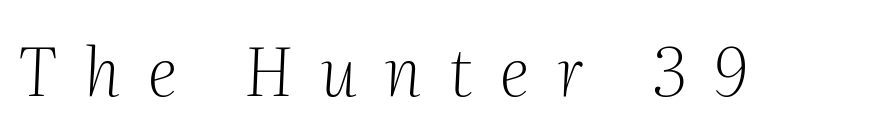
{"serif": "yes", "italic": "yes", "lean": "right", "slant_degrees": 2, "bold": "no", "weight": "light", "width": "normal", "stroke_contrast": "medium", "x_height": "medium", "monospaced": "no", "underline": "no", "letter_spacing": "wide", "letter_spacing_em": 0.41, "glyph_px": 67}
